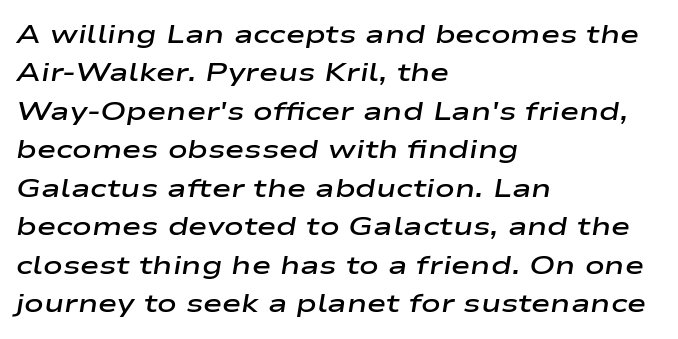
The image shows 26 px text type, italic (leaning right); set left-aligned, normal line spacing (1.48x), normal letter spacing, not underlined.
